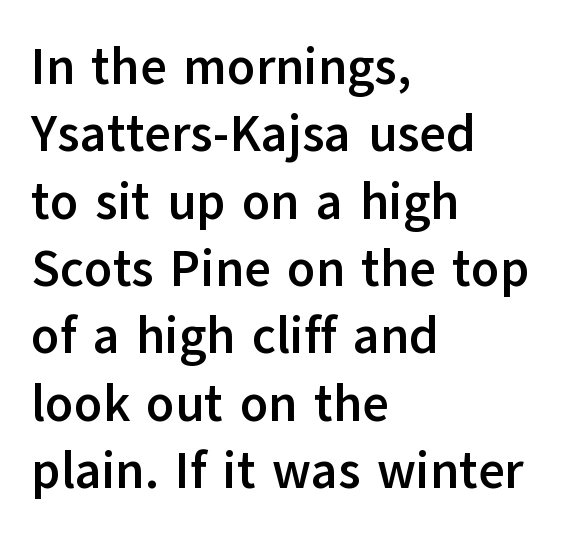
{"serif": "no", "italic": "no", "bold": "yes", "weight": "semibold", "width": "normal", "stroke_contrast": "low", "x_height": "medium", "monospaced": "no", "underline": "no", "align": "left", "line_spacing": "normal", "line_spacing_ratio": 1.32, "letter_spacing": "normal", "letter_spacing_em": 0.0, "glyph_px": 51}
